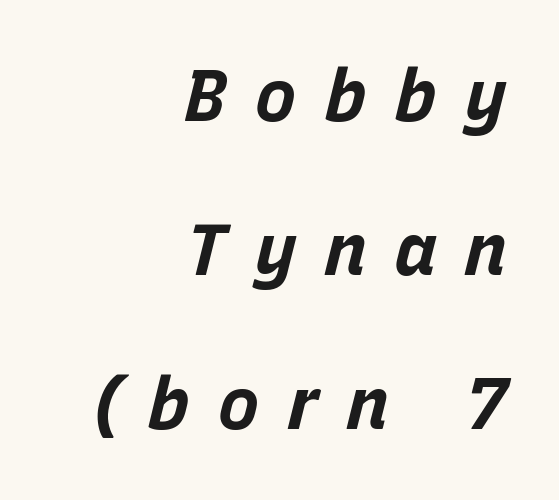
The image shows 72 px bold type, italic (leaning right); set right-aligned, loose line spacing (2.14x), unusually wide letter spacing (+0.37 em), not underlined; low stroke contrast and a large x-height.
